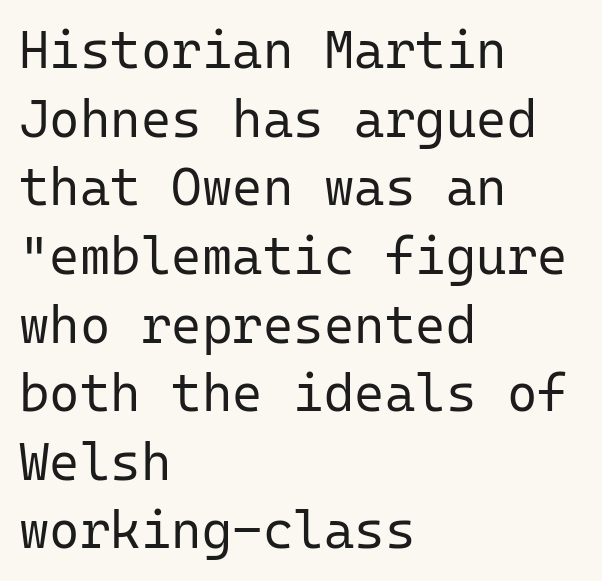
{"serif": "no", "italic": "no", "bold": "no", "weight": "regular", "width": "normal", "stroke_contrast": "low", "x_height": "medium", "monospaced": "yes", "underline": "no", "align": "left", "line_spacing": "normal", "line_spacing_ratio": 1.32, "letter_spacing": "normal", "letter_spacing_em": 0.0, "glyph_px": 52}
